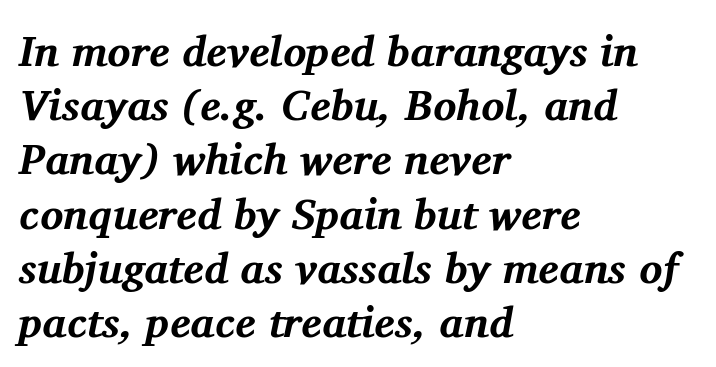
Q: Is the text bold? A: Yes.
Q: Is the text italic (slanted)? A: Yes, it leans right by about 11 degrees.
Q: Is the typeface a serif or a sans-serif typeface? A: Serif.
Q: Is the text underlined? A: No.
Q: How is the paragraph aligned? A: Left-aligned.
Q: Is the spacing between letters normal or unusually wide? A: Normal.
Q: Is the spacing between lines tight, normal or loose? A: Normal.
Q: Width (condensed, normal, or wide)? A: Normal.
Q: Stroke contrast? A: Medium.
Q: x-height? A: Medium.
Q: Monospaced? A: No.
